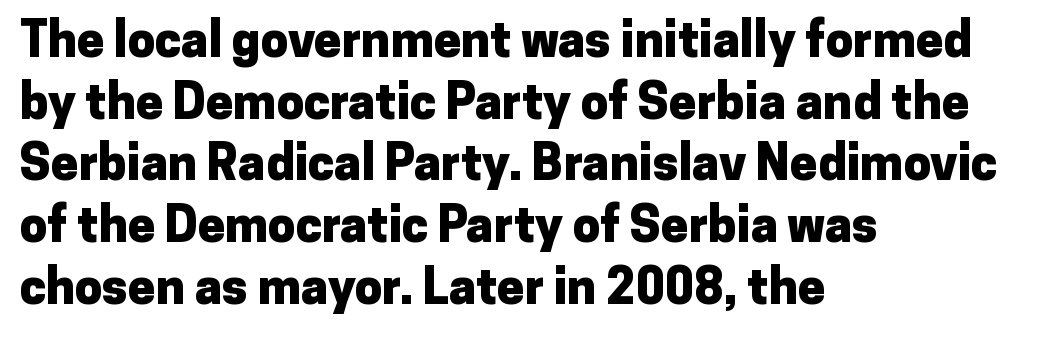
Q: Is the text bold? A: Yes.
Q: Is the text italic (slanted)? A: No, it is upright.
Q: Is the typeface a serif or a sans-serif typeface? A: Sans-serif.
Q: Is the text underlined? A: No.
Q: How is the paragraph aligned? A: Left-aligned.
Q: Is the spacing between letters normal or unusually wide? A: Normal.
Q: Is the spacing between lines tight, normal or loose? A: Normal.
Q: Width (condensed, normal, or wide)? A: Normal.
Q: Stroke contrast? A: Low.
Q: x-height? A: Medium.
Q: Monospaced? A: No.
